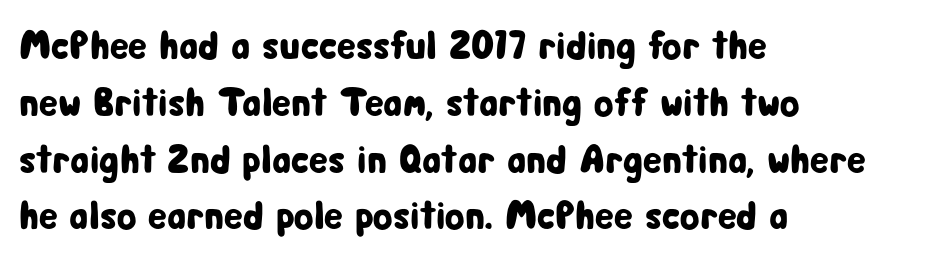
Q: Is the text italic (slanted)? A: No, it is upright.
Q: Is the typeface a serif or a sans-serif typeface? A: Sans-serif.
Q: Is the text underlined? A: No.
Q: How is the paragraph aligned? A: Left-aligned.
Q: Is the spacing between letters normal or unusually wide? A: Normal.
Q: Is the spacing between lines tight, normal or loose? A: Normal.
Q: Width (condensed, normal, or wide)? A: Condensed.
Q: Stroke contrast? A: Low.
Q: x-height? A: Medium.
Q: Monospaced? A: No.
